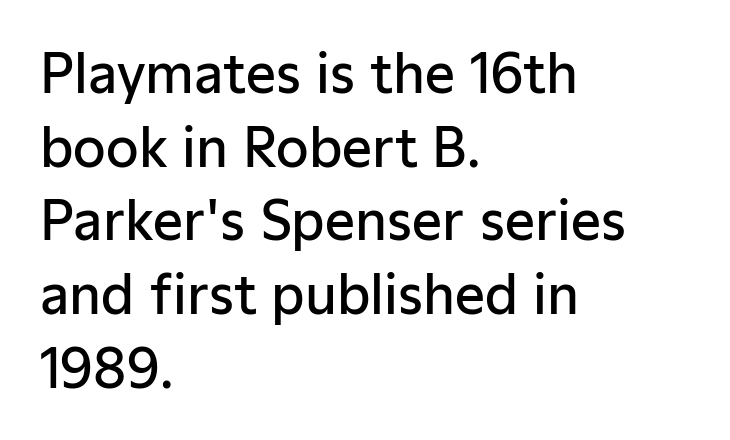
The image shows 53 px semibold sans-serif type, upright; set left-aligned, normal line spacing (1.39x), normal letter spacing, not underlined; low stroke contrast and a medium x-height.
